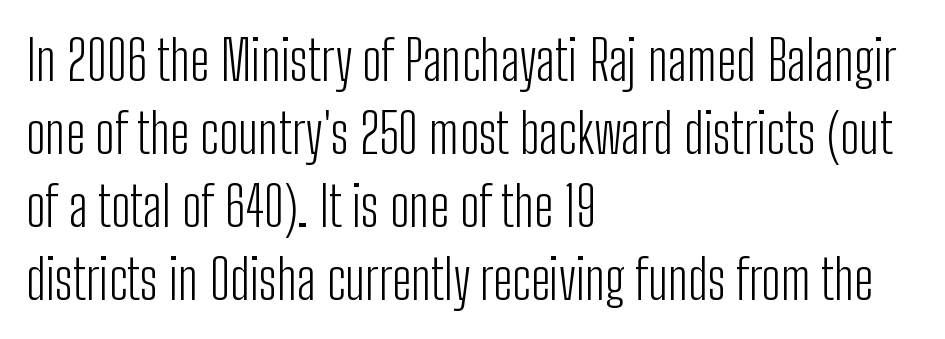
The image shows 55 px light, condensed sans-serif type, upright; set left-aligned, normal line spacing (1.33x), normal letter spacing, not underlined; low stroke contrast and a medium x-height.
